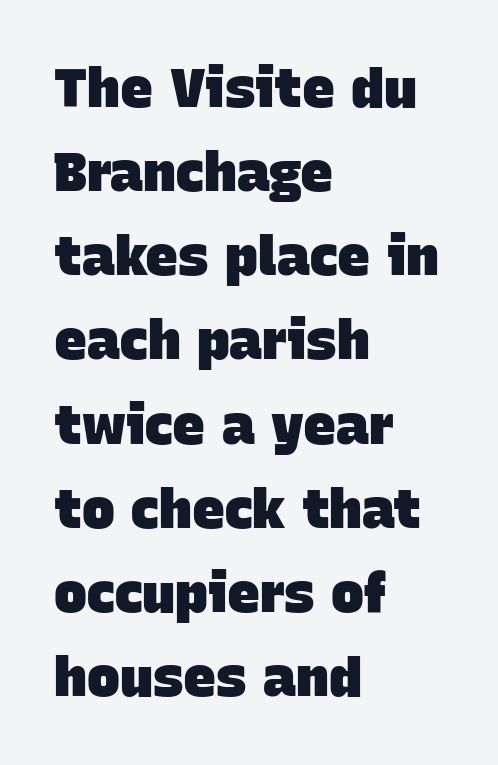
A dark, heavy texture on the line: the type is bold. Casual observation: everything's shoved over to the left. A typesetter would label this face a sans. What stands out about the letter spacing? Nothing — it is the standard amount.
